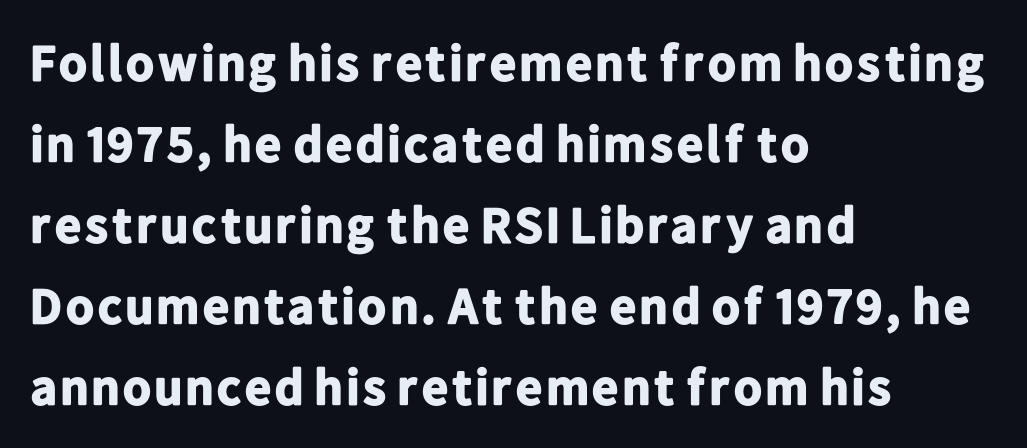
{"serif": "no", "italic": "no", "bold": "yes", "weight": "bold", "width": "normal", "stroke_contrast": "low", "x_height": "medium", "monospaced": "no", "underline": "no", "align": "left", "line_spacing": "normal", "line_spacing_ratio": 1.59, "letter_spacing": "normal", "letter_spacing_em": 0.0, "glyph_px": 51}
